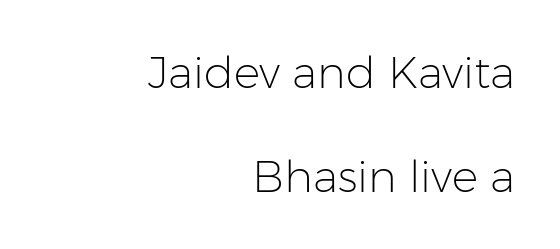
Q: Is the text bold? A: No.
Q: Is the text italic (slanted)? A: No, it is upright.
Q: Is the typeface a serif or a sans-serif typeface? A: Sans-serif.
Q: Is the text underlined? A: No.
Q: How is the paragraph aligned? A: Right-aligned.
Q: Is the spacing between letters normal or unusually wide? A: Normal.
Q: Is the spacing between lines tight, normal or loose? A: Loose.
Q: Width (condensed, normal, or wide)? A: Normal.
Q: Stroke contrast? A: Low.
Q: x-height? A: Medium.
Q: Monospaced? A: No.
